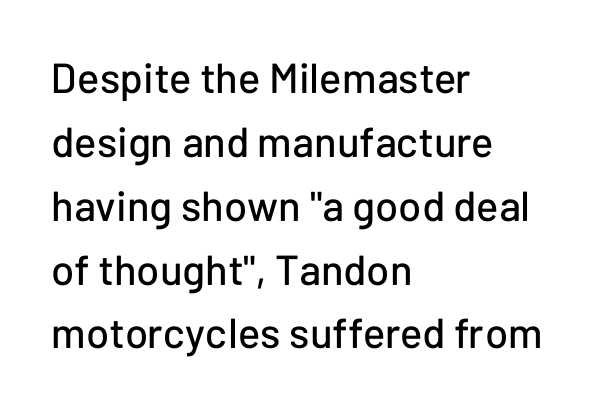
Q: Is the text italic (slanted)? A: No, it is upright.
Q: Is the typeface a serif or a sans-serif typeface? A: Sans-serif.
Q: Is the text underlined? A: No.
Q: How is the paragraph aligned? A: Left-aligned.
Q: Is the spacing between letters normal or unusually wide? A: Normal.
Q: Is the spacing between lines tight, normal or loose? A: Normal.
Q: Width (condensed, normal, or wide)? A: Normal.
Q: Stroke contrast? A: Low.
Q: x-height? A: Medium.
Q: Monospaced? A: No.
